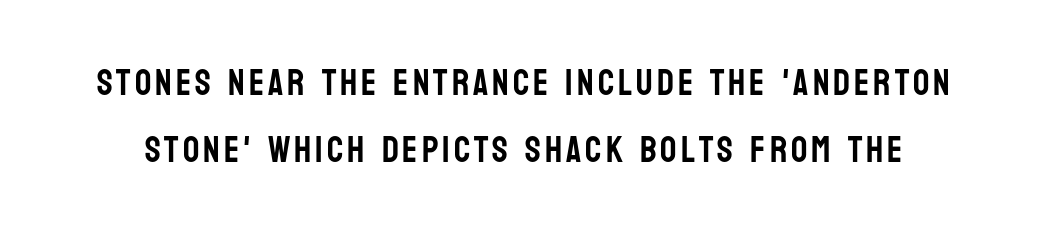
The image shows 36 px condensed sans-serif type, upright; set line spacing 1.87x, not underlined; low stroke contrast and a large x-height.
